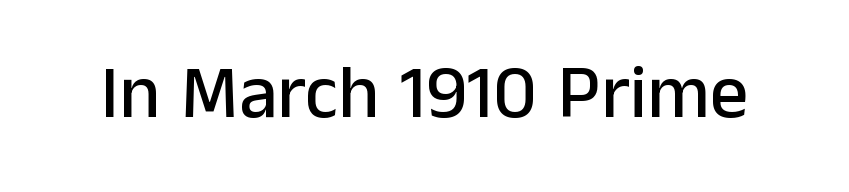
{"serif": "no", "italic": "no", "width": "normal", "stroke_contrast": "low", "x_height": "medium", "monospaced": "no", "underline": "no", "letter_spacing": "normal", "letter_spacing_em": 0.0, "glyph_px": 76}
